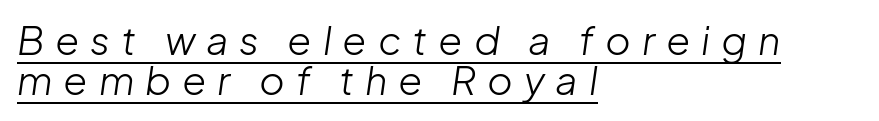
Q: Is the text bold? A: No.
Q: Is the text italic (slanted)? A: Yes, it leans right by about 8 degrees.
Q: Is the text underlined? A: Yes.
Q: How is the paragraph aligned? A: Left-aligned.
Q: Is the spacing between letters normal or unusually wide? A: Unusually wide.
Q: Is the spacing between lines tight, normal or loose? A: Tight.
Q: Width (condensed, normal, or wide)? A: Normal.
Q: Stroke contrast? A: Low.
Q: x-height? A: Medium.
Q: Monospaced? A: No.
